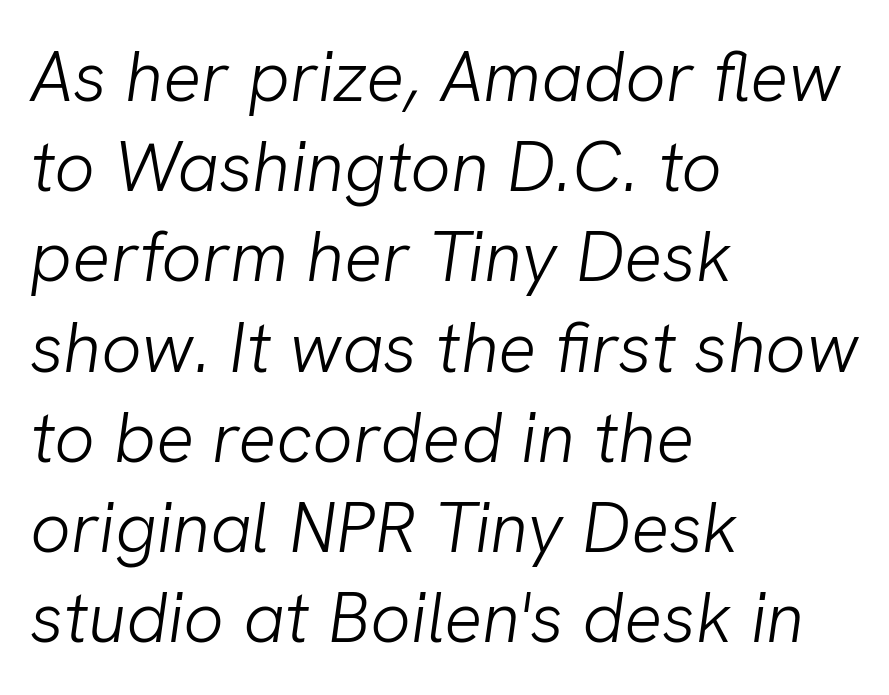
The image shows 71 px light sans-serif type; set left-aligned, normal line spacing (1.27x), normal letter spacing, not underlined; low stroke contrast and a medium x-height.
